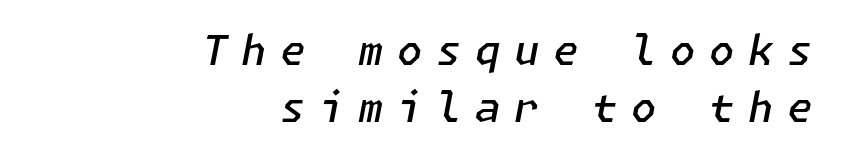
Q: Is the text bold? A: Semi-bold.
Q: Is the text italic (slanted)? A: Yes, it leans right by about 11 degrees.
Q: Is the text underlined? A: No.
Q: How is the paragraph aligned? A: Right-aligned.
Q: Is the spacing between letters normal or unusually wide? A: Unusually wide.
Q: Is the spacing between lines tight, normal or loose? A: Normal.
Q: Width (condensed, normal, or wide)? A: Normal.
Q: Stroke contrast? A: Low.
Q: x-height? A: Medium.
